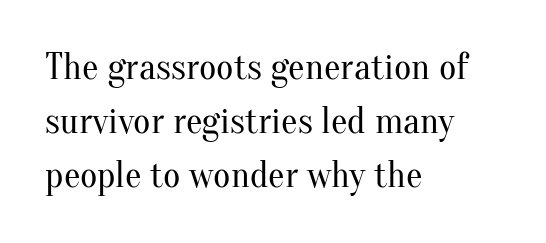
Q: Is the text bold? A: No.
Q: Is the text italic (slanted)? A: No, it is upright.
Q: Is the typeface a serif or a sans-serif typeface? A: Serif.
Q: Is the text underlined? A: No.
Q: How is the paragraph aligned? A: Left-aligned.
Q: Is the spacing between letters normal or unusually wide? A: Normal.
Q: Is the spacing between lines tight, normal or loose? A: Normal.
Q: Width (condensed, normal, or wide)? A: Normal.
Q: Stroke contrast? A: Medium.
Q: x-height? A: Small.
Q: Monospaced? A: No.
